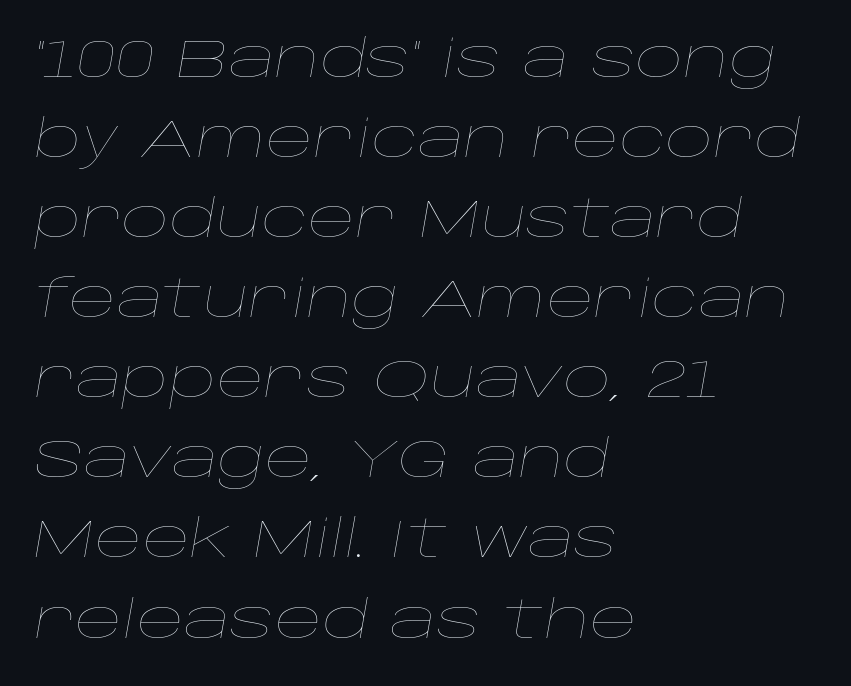
{"italic": "yes", "lean": "right", "slant_degrees": 10, "bold": "no", "weight": "thin", "width": "wide", "stroke_contrast": "low", "x_height": "large", "monospaced": "no", "underline": "no", "align": "left", "line_spacing": "normal", "line_spacing_ratio": 1.54, "letter_spacing": "normal", "letter_spacing_em": 0.0, "glyph_px": 52}
